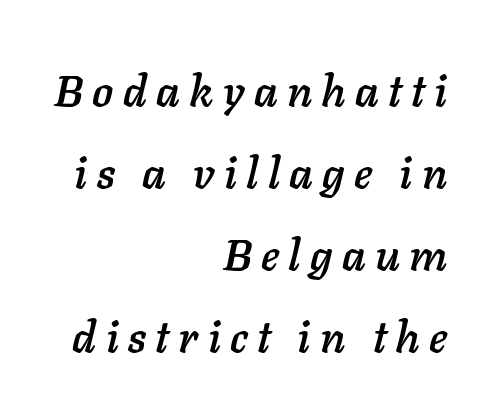
The image shows 44 px text type, italic (leaning right); set right-aligned, line spacing 1.86x, unusually wide letter spacing (+0.21 em), not underlined; low stroke contrast and a medium x-height.
